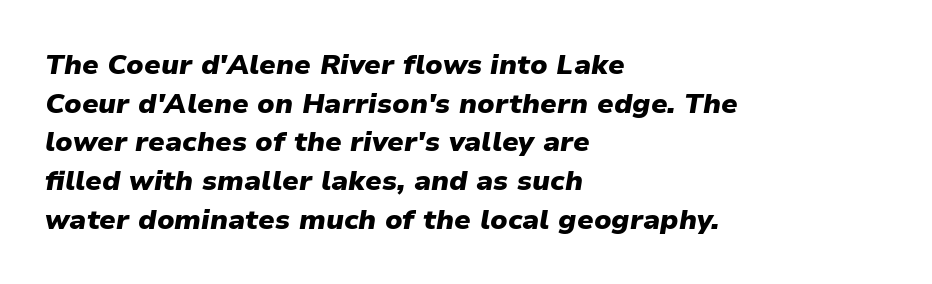
The image shows 28 px heavy type, italic (leaning right); set left-aligned, normal line spacing (1.38x), normal letter spacing, not underlined; low stroke contrast and a medium x-height.
